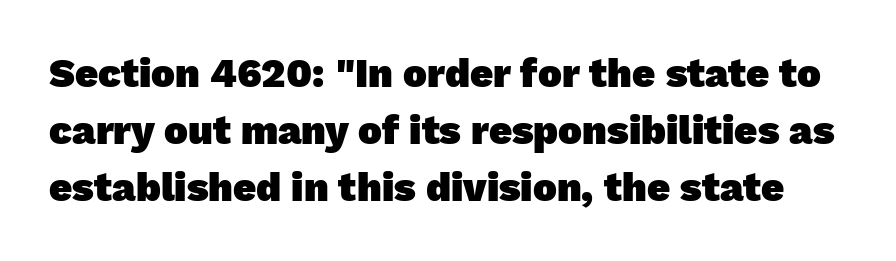
{"serif": "no", "bold": "yes", "weight": "heavy", "width": "normal", "stroke_contrast": "low", "x_height": "medium", "monospaced": "no", "underline": "no", "line_spacing": "normal", "line_spacing_ratio": 1.43, "letter_spacing": "normal", "letter_spacing_em": 0.0, "glyph_px": 40}
